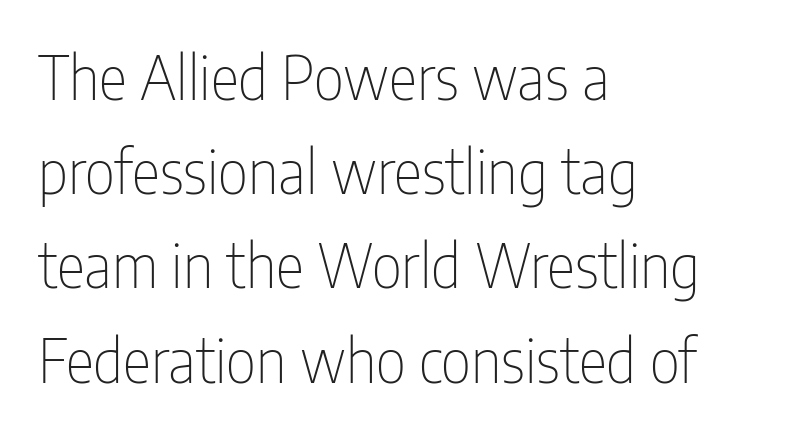
Q: Is the text bold? A: No.
Q: Is the text italic (slanted)? A: No, it is upright.
Q: Is the typeface a serif or a sans-serif typeface? A: Sans-serif.
Q: Is the text underlined? A: No.
Q: How is the paragraph aligned? A: Left-aligned.
Q: Is the spacing between letters normal or unusually wide? A: Normal.
Q: Is the spacing between lines tight, normal or loose? A: Normal.
Q: Width (condensed, normal, or wide)? A: Condensed.
Q: Stroke contrast? A: Low.
Q: x-height? A: Medium.
Q: Monospaced? A: No.
